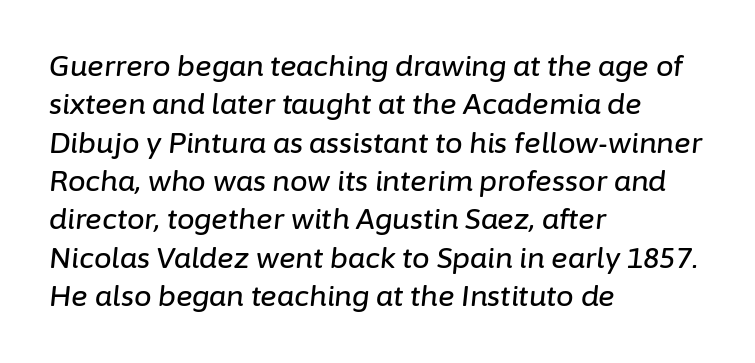
The gaps between neighbouring characters are ordinary and unremarkable. Leading: standard. The passage shown is typed in a proportional face where columns would drift. Designer's note — italics engaged. Line beginnings align vertically; line endings do not.
